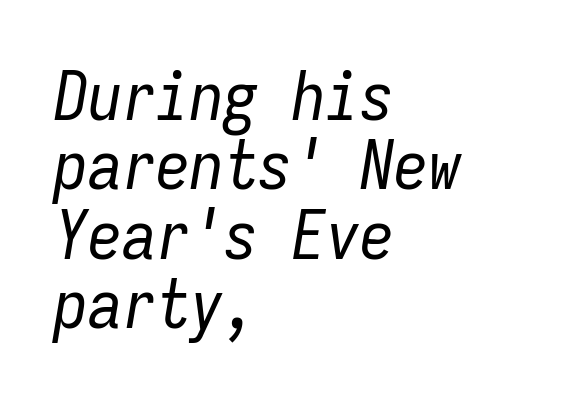
The image shows 68 px regular-weight, condensed type, italic (leaning right), monospaced; set left-aligned, tight line spacing (1.02x), normal letter spacing, not underlined; low stroke contrast and a medium x-height.
